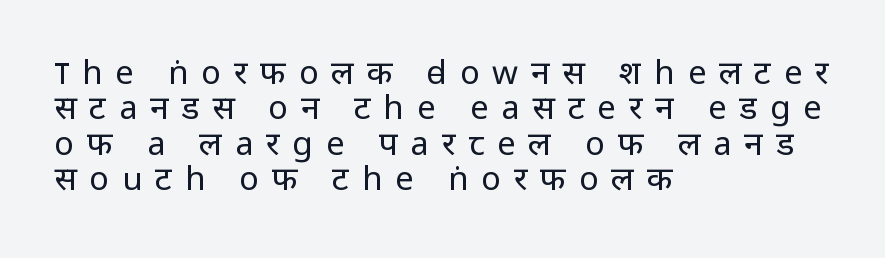
{"serif": "no", "italic": "no", "bold": "no", "weight": "regular", "width": "normal", "stroke_contrast": "low", "x_height": "medium", "monospaced": "no", "underline": "no", "align": "left", "line_spacing": "tight", "line_spacing_ratio": 1.07, "letter_spacing": "wide", "letter_spacing_em": 0.39, "glyph_px": 33}
